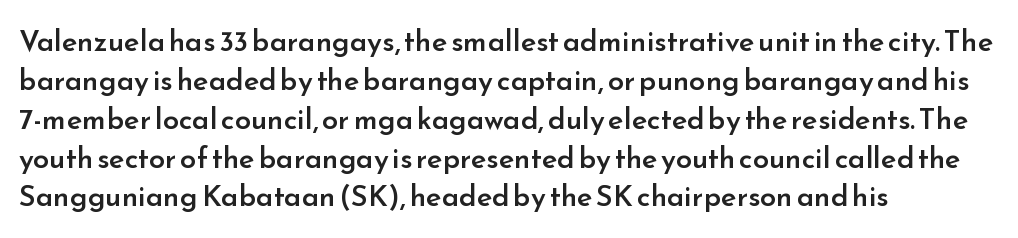
Q: Is the text bold? A: Semi-bold.
Q: Is the text italic (slanted)? A: No, it is upright.
Q: Is the typeface a serif or a sans-serif typeface? A: Sans-serif.
Q: Is the text underlined? A: No.
Q: How is the paragraph aligned? A: Left-aligned.
Q: Is the spacing between letters normal or unusually wide? A: Normal.
Q: Is the spacing between lines tight, normal or loose? A: Normal.
Q: Width (condensed, normal, or wide)? A: Normal.
Q: Stroke contrast? A: Low.
Q: x-height? A: Small.
Q: Monospaced? A: No.
